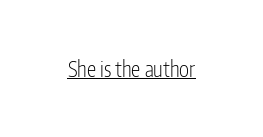
The image shows 21 px text type, upright; set normal letter spacing, underlined.
